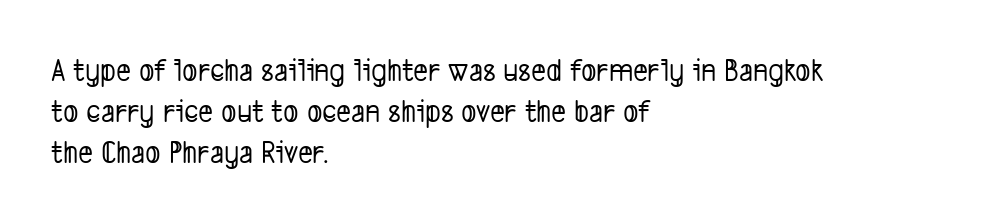
Q: Is the typeface a serif or a sans-serif typeface? A: Sans-serif.
Q: Is the text underlined? A: No.
Q: How is the paragraph aligned? A: Left-aligned.
Q: Is the spacing between letters normal or unusually wide? A: Normal.
Q: Is the spacing between lines tight, normal or loose? A: Normal.
Q: Width (condensed, normal, or wide)? A: Condensed.
Q: Stroke contrast? A: Low.
Q: x-height? A: Medium.
Q: Monospaced? A: No.
